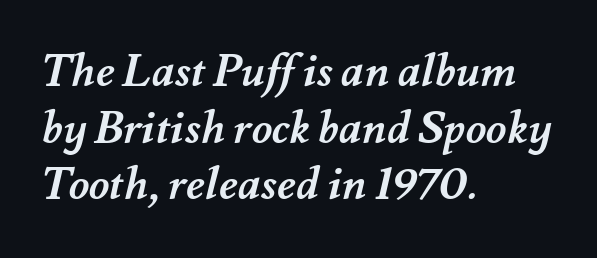
The image shows 45 px semibold type; set left-aligned, normal line spacing (1.26x), normal letter spacing, not underlined; medium stroke contrast and a small x-height.
